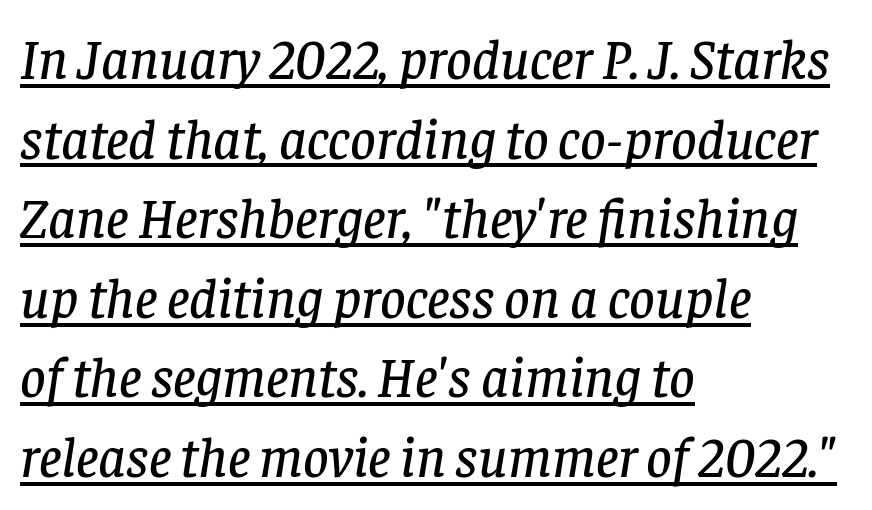
{"serif": "yes", "italic": "yes", "lean": "right", "slant_degrees": 8, "width": "normal", "stroke_contrast": "low", "x_height": "large", "monospaced": "no", "underline": "yes", "align": "left", "line_spacing": "normal", "line_spacing_ratio": 1.42, "letter_spacing": "normal", "letter_spacing_em": 0.0, "glyph_px": 56}
